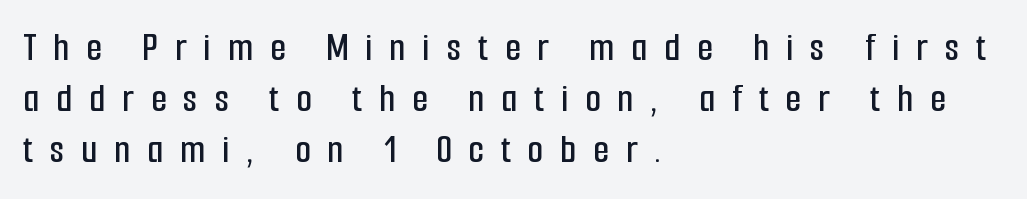
{"serif": "no", "italic": "no", "width": "condensed", "stroke_contrast": "low", "x_height": "medium", "monospaced": "no", "underline": "no", "align": "left", "line_spacing": "normal", "line_spacing_ratio": 1.25, "letter_spacing": "wide", "letter_spacing_em": 0.41, "glyph_px": 41}
